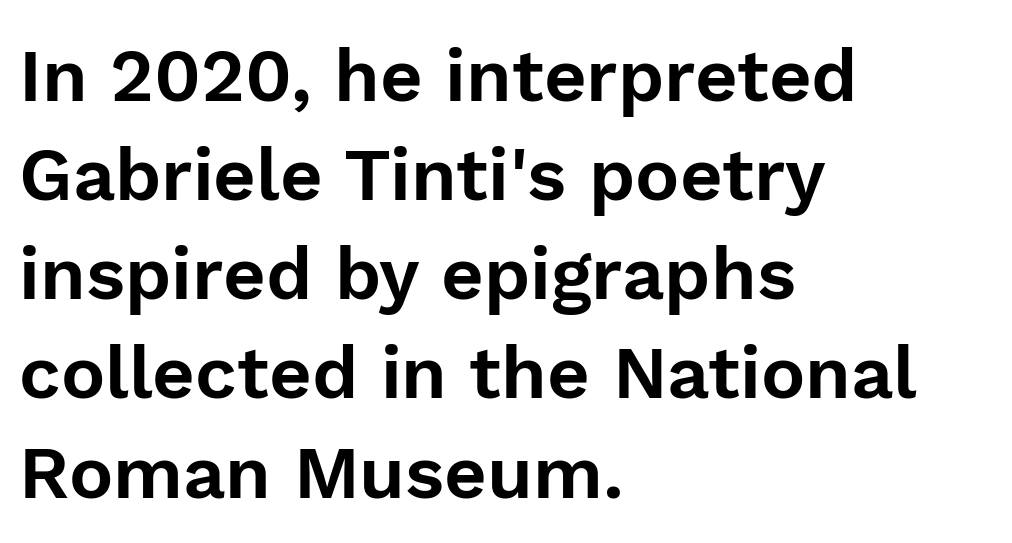
The image shows 74 px sans-serif type, upright; set left-aligned, normal line spacing (1.34x), normal letter spacing, not underlined; low stroke contrast and a medium x-height.
